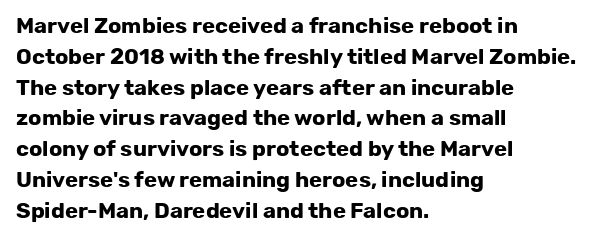
No italicization has been applied; the sample stays upright. The line-height multiplier appears to be the usual default. The face used here has the dense, thick strokes of a bold. Clear beneath every line of the passage. Each word holds together tightly as a unit, with standard inter-letter gaps. The typesetter chose a ragged-right arrangement here.
